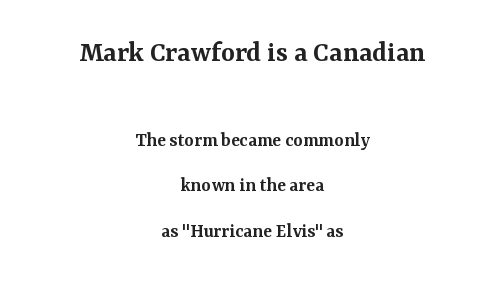
Q: Is the text bold? A: Semi-bold.
Q: Is the text italic (slanted)? A: No, it is upright.
Q: Is the typeface a serif or a sans-serif typeface? A: Serif.
Q: Is the text underlined? A: No.
Q: How is the paragraph aligned? A: Centered.
Q: Is the spacing between letters normal or unusually wide? A: Normal.
Q: Is the spacing between lines tight, normal or loose? A: Loose.
Q: Which block of text is set in a larger size, the first (top) or the second (bottom)? A: The first (top) one.
Q: Width (condensed, normal, or wide)? A: Normal.
Q: Stroke contrast? A: Medium.
Q: x-height? A: Medium.
Q: Monospaced? A: No.
